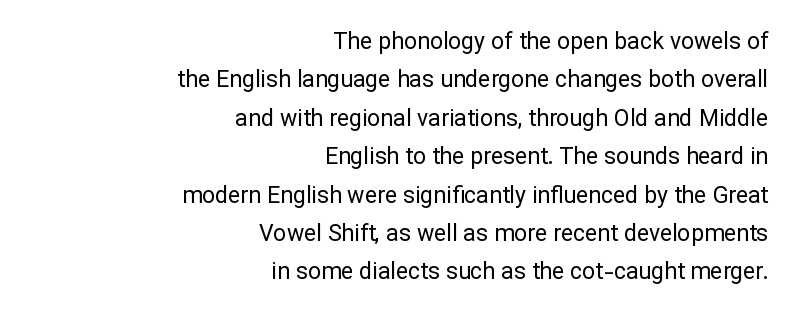
{"italic": "no", "bold": "no", "underline": "no", "align": "right", "line_spacing": "normal", "line_spacing_ratio": 1.67, "letter_spacing": "normal", "letter_spacing_em": 0.0, "glyph_px": 23}
